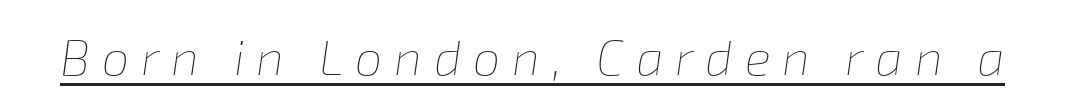
The passage shown has open, widely tracked lettering throughout. Italic: yes, the glyphs are oblique. Looks like regular typesetting: each glyph gets only the width it needs. The weight tops out at a normal text grade. Emphasis is given by a line drawn under the lettering.
